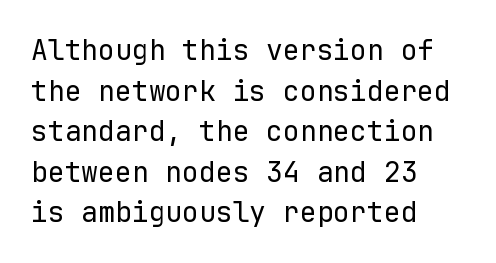
Q: Is the text bold? A: No.
Q: Is the text italic (slanted)? A: No, it is upright.
Q: Is the typeface a serif or a sans-serif typeface? A: Sans-serif.
Q: Is the text underlined? A: No.
Q: How is the paragraph aligned? A: Left-aligned.
Q: Is the spacing between letters normal or unusually wide? A: Normal.
Q: Is the spacing between lines tight, normal or loose? A: Normal.
Q: Width (condensed, normal, or wide)? A: Normal.
Q: Stroke contrast? A: Low.
Q: x-height? A: Medium.
Q: Monospaced? A: Yes.
